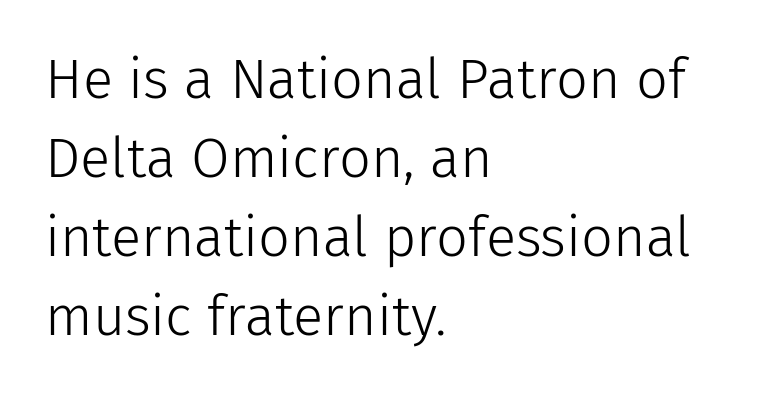
Q: Is the text bold? A: No.
Q: Is the text italic (slanted)? A: No, it is upright.
Q: Is the typeface a serif or a sans-serif typeface? A: Sans-serif.
Q: Is the text underlined? A: No.
Q: How is the paragraph aligned? A: Left-aligned.
Q: Is the spacing between letters normal or unusually wide? A: Normal.
Q: Is the spacing between lines tight, normal or loose? A: Normal.
Q: Width (condensed, normal, or wide)? A: Normal.
Q: Stroke contrast? A: Low.
Q: x-height? A: Medium.
Q: Monospaced? A: No.
